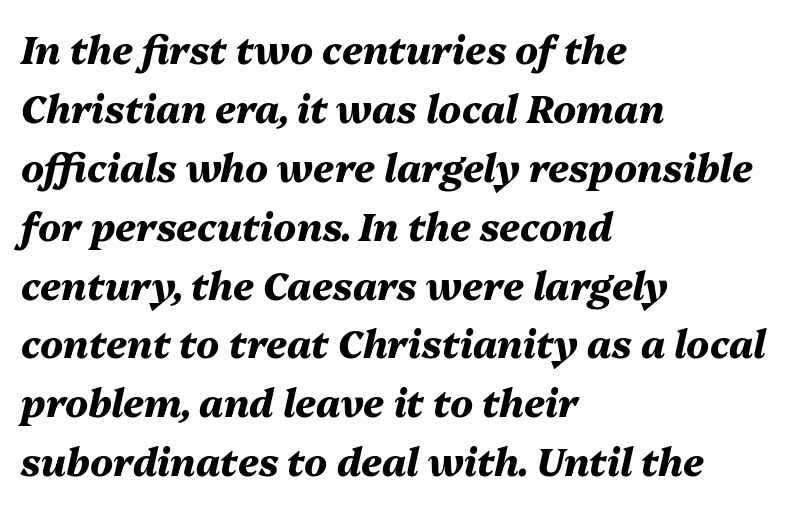
Typesetter's note: full bold, strokes at maximum text heaviness. Alignment: flush left. The strip under each line holds only bare page. A typesetter would call this proportional, since set widths differ per character.
